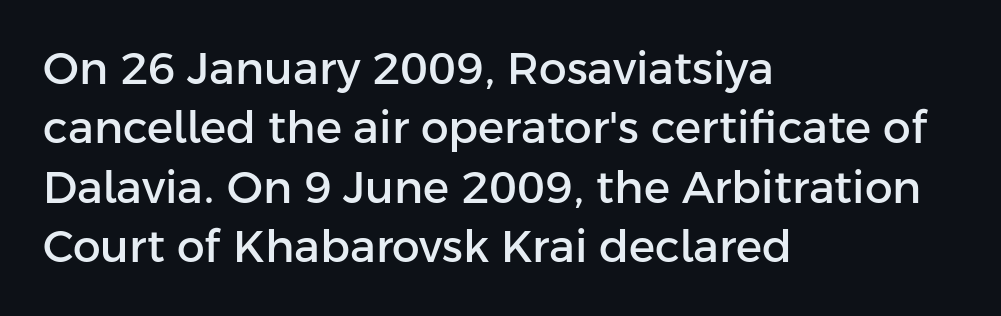
{"serif": "no", "italic": "no", "width": "normal", "stroke_contrast": "low", "x_height": "medium", "monospaced": "no", "underline": "no", "align": "left", "line_spacing": "normal", "line_spacing_ratio": 1.35, "letter_spacing": "normal", "letter_spacing_em": 0.0, "glyph_px": 44}
